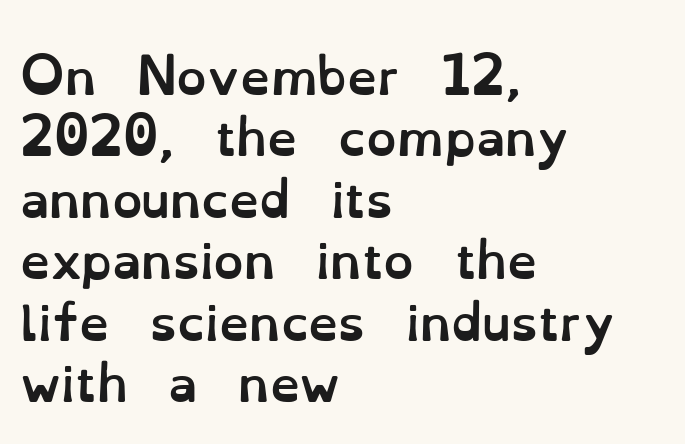
The image shows 48 px semibold type, upright; set left-aligned, normal line spacing (1.28x), normal letter spacing, not underlined; low stroke contrast and a small x-height.
